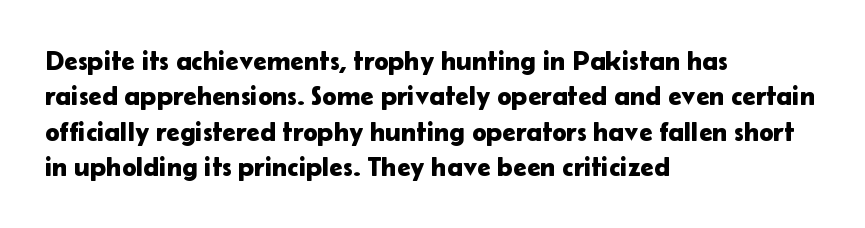
Interline gaps are of average width in this sample. The axis of the letterforms is exactly vertical. Casual observation: everything's shoved over to the left. These lines keep a tight, regular rhythm from letter to letter. Unmarked baselines from the first word to the last.
